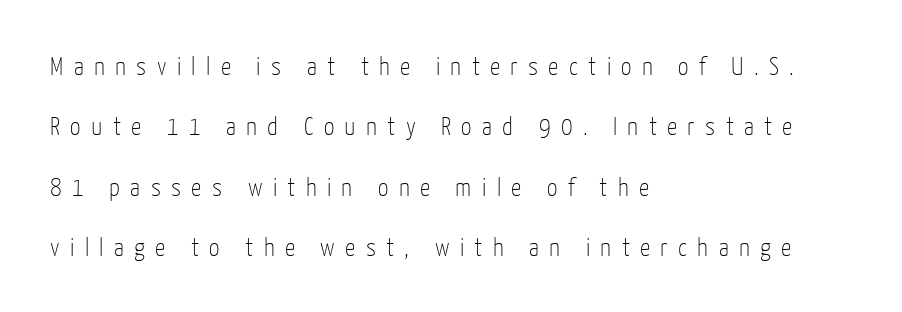
Q: Is the text bold? A: No.
Q: Is the text italic (slanted)? A: No, it is upright.
Q: Is the text underlined? A: No.
Q: How is the paragraph aligned? A: Left-aligned.
Q: Is the spacing between letters normal or unusually wide? A: Unusually wide.
Q: Is the spacing between lines tight, normal or loose? A: Loose.
